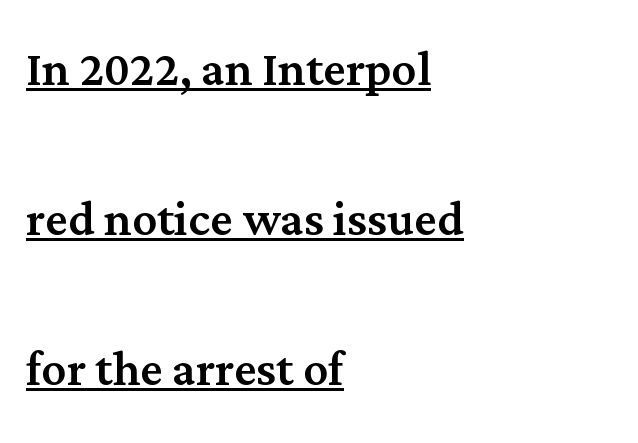
The image shows 62 px serif type, upright; set left-aligned, loose line spacing (2.42x), normal letter spacing, underlined; medium stroke contrast and a medium x-height.
